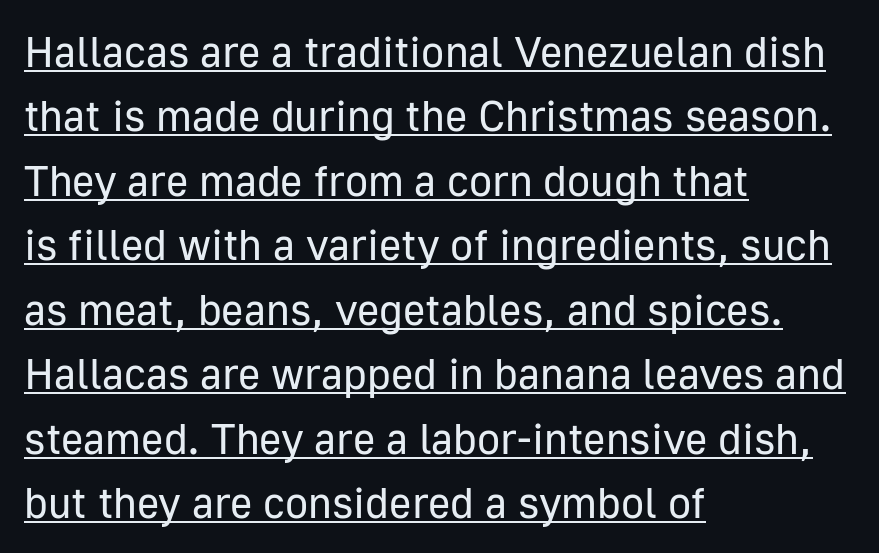
Q: Is the text bold? A: No.
Q: Is the text italic (slanted)? A: No, it is upright.
Q: Is the typeface a serif or a sans-serif typeface? A: Sans-serif.
Q: Is the text underlined? A: Yes.
Q: How is the paragraph aligned? A: Left-aligned.
Q: Is the spacing between letters normal or unusually wide? A: Normal.
Q: Is the spacing between lines tight, normal or loose? A: Normal.
Q: Width (condensed, normal, or wide)? A: Normal.
Q: Stroke contrast? A: Low.
Q: x-height? A: Medium.
Q: Monospaced? A: No.
